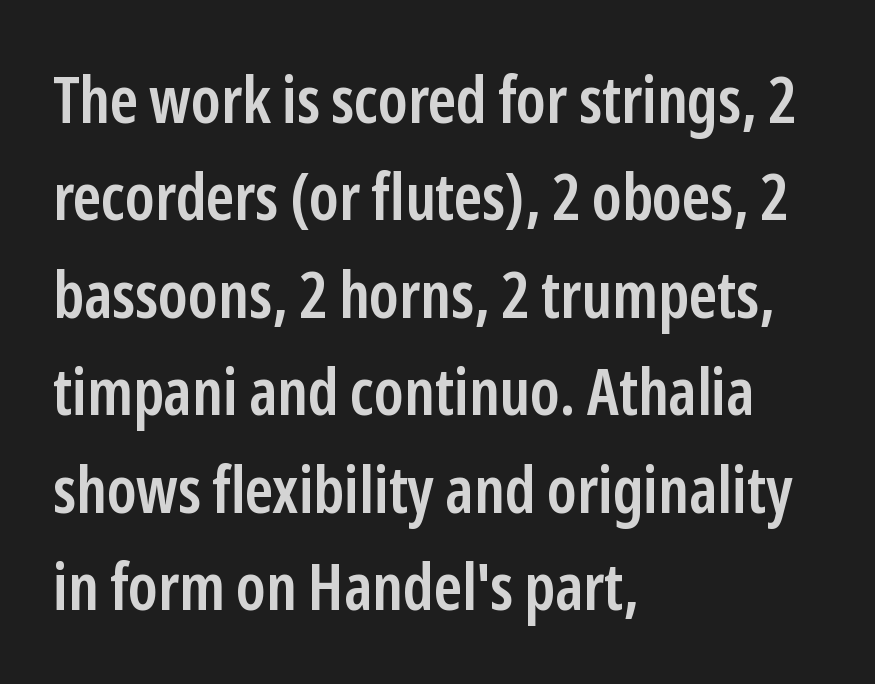
Q: Is the text bold? A: Semi-bold.
Q: Is the text italic (slanted)? A: No, it is upright.
Q: Is the typeface a serif or a sans-serif typeface? A: Sans-serif.
Q: Is the text underlined? A: No.
Q: How is the paragraph aligned? A: Left-aligned.
Q: Is the spacing between letters normal or unusually wide? A: Normal.
Q: Is the spacing between lines tight, normal or loose? A: Normal.
Q: Width (condensed, normal, or wide)? A: Condensed.
Q: Stroke contrast? A: Low.
Q: x-height? A: Medium.
Q: Monospaced? A: No.
